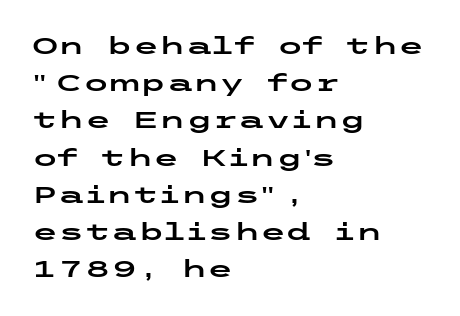
The image shows 24 px text type, upright; set left-aligned, normal line spacing (1.55x), normal letter spacing, not underlined.
